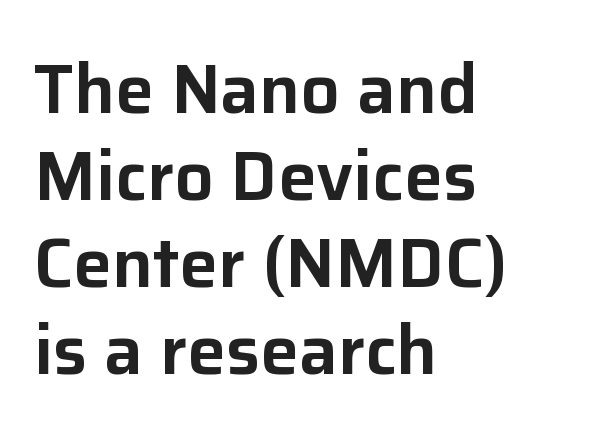
Q: Is the text italic (slanted)? A: No, it is upright.
Q: Is the typeface a serif or a sans-serif typeface? A: Sans-serif.
Q: Is the text underlined? A: No.
Q: How is the paragraph aligned? A: Left-aligned.
Q: Is the spacing between letters normal or unusually wide? A: Normal.
Q: Is the spacing between lines tight, normal or loose? A: Normal.
Q: Width (condensed, normal, or wide)? A: Normal.
Q: Stroke contrast? A: Low.
Q: x-height? A: Medium.
Q: Monospaced? A: No.
